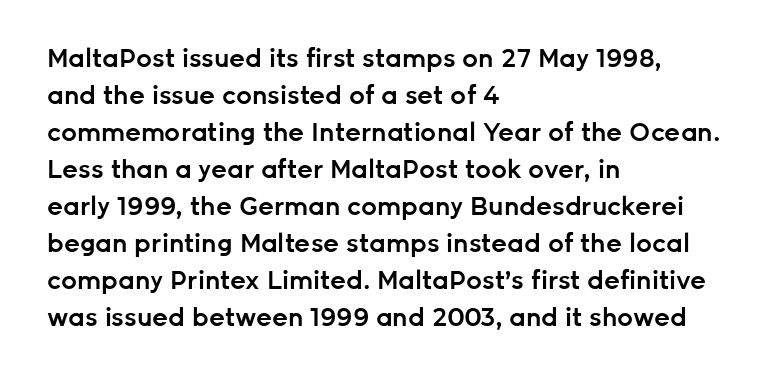
Q: Is the text bold? A: Semi-bold.
Q: Is the text italic (slanted)? A: No, it is upright.
Q: Is the text underlined? A: No.
Q: How is the paragraph aligned? A: Left-aligned.
Q: Is the spacing between letters normal or unusually wide? A: Normal.
Q: Is the spacing between lines tight, normal or loose? A: Normal.
